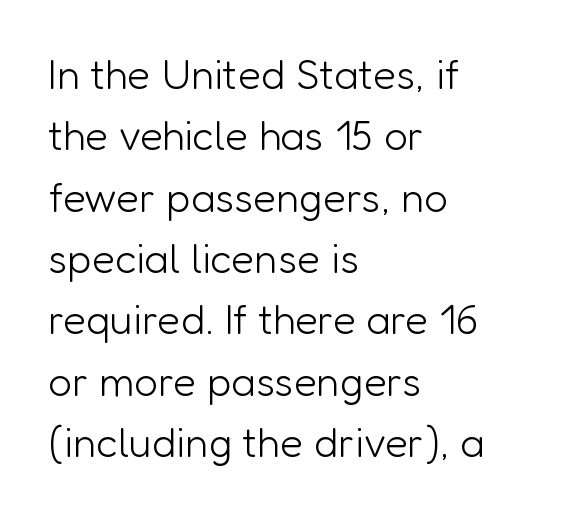
{"serif": "no", "italic": "no", "bold": "no", "weight": "light", "width": "normal", "stroke_contrast": "low", "x_height": "medium", "monospaced": "no", "underline": "no", "align": "left", "line_spacing": "normal", "line_spacing_ratio": 1.46, "letter_spacing": "normal", "letter_spacing_em": 0.0, "glyph_px": 42}
